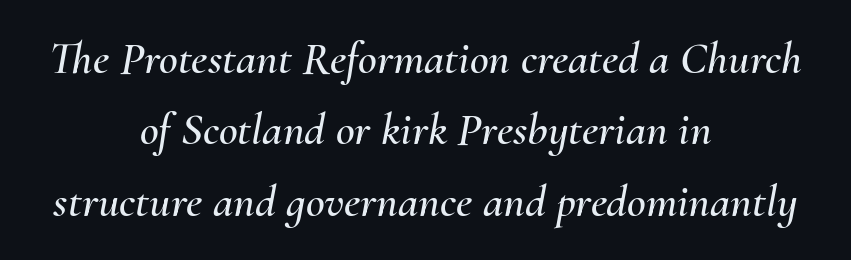
Standard letterfit; no display-style spreading of the glyphs. No word sits above an underline. One glance says typical: line gaps are just what's usual. A centered setting, common on invitations and titles, is used for this passage. The rendering applies a slant to the glyphs.
